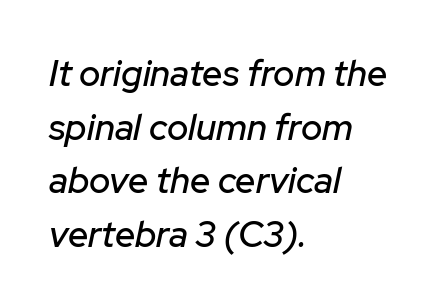
This rendering leaves character spacing at its baseline value. Leftover space on each line is placed entirely after the last word. Baseline-to-baseline distance is the conventional proportion of letter height. The strip under each line holds only bare page.
